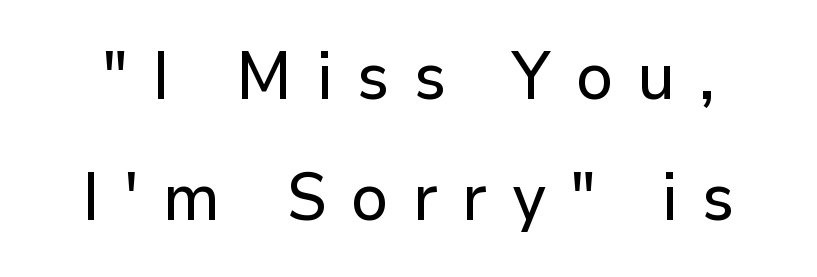
This sample uses a sans-serif face. Every stem runs plumb, perpendicular to the baseline. Think of a printed novel: that variable character pitch is what you see here. The gap between lines stays unmarked.
